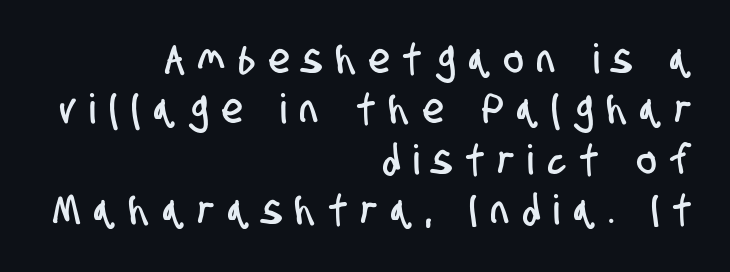
Note the varied advance widths — an 'i' is clearly narrower than an 'm'. The gaps between neighbouring characters are conspicuously large. The passage shown is not underscored anywhere. In CSS terms this would be text-align: right. Observe the absence of serifs on each vertical stroke in this sample.
